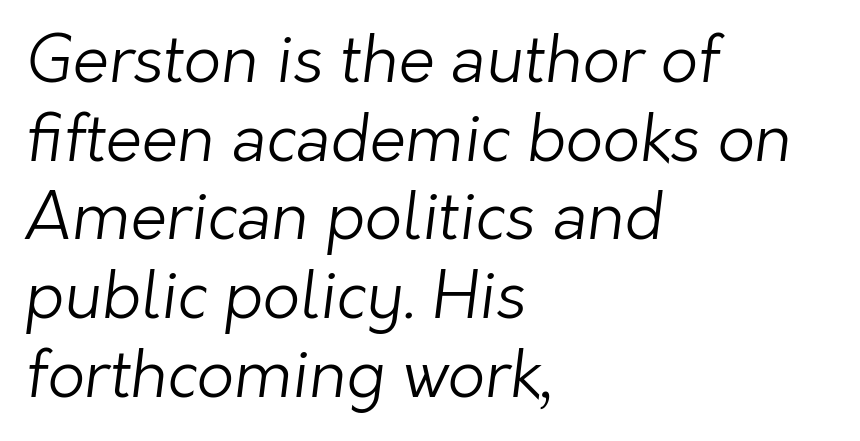
Q: Is the text bold? A: No.
Q: Is the typeface a serif or a sans-serif typeface? A: Sans-serif.
Q: Is the text underlined? A: No.
Q: How is the paragraph aligned? A: Left-aligned.
Q: Is the spacing between letters normal or unusually wide? A: Normal.
Q: Width (condensed, normal, or wide)? A: Normal.
Q: Stroke contrast? A: Low.
Q: x-height? A: Medium.
Q: Monospaced? A: No.
